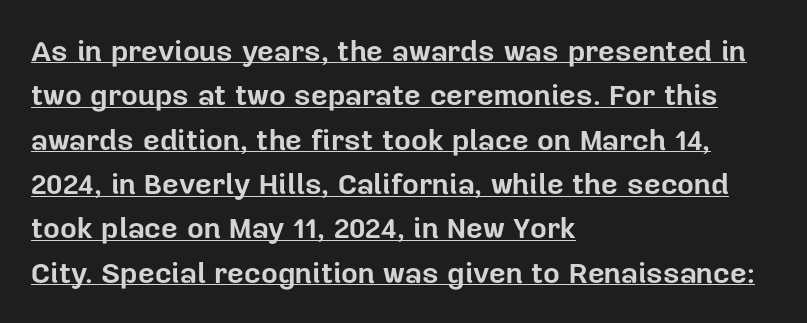
Q: Is the text bold? A: Yes.
Q: Is the text italic (slanted)? A: No, it is upright.
Q: Is the typeface a serif or a sans-serif typeface? A: Sans-serif.
Q: Is the text underlined? A: Yes.
Q: How is the paragraph aligned? A: Left-aligned.
Q: Is the spacing between letters normal or unusually wide? A: Normal.
Q: Is the spacing between lines tight, normal or loose? A: Normal.
Q: Width (condensed, normal, or wide)? A: Normal.
Q: Stroke contrast? A: Low.
Q: x-height? A: Medium.
Q: Monospaced? A: No.
